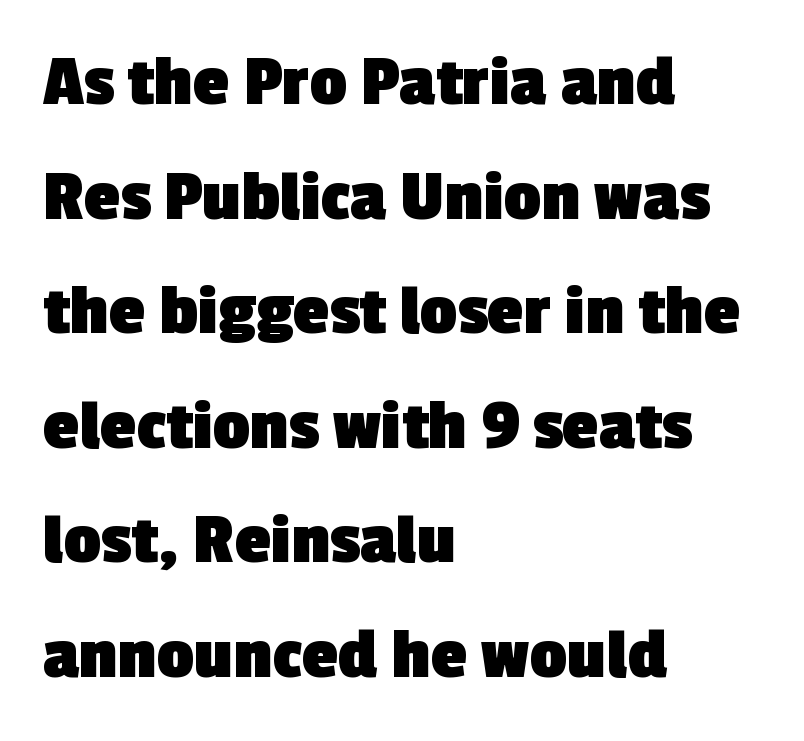
The image shows 73 px heavy sans-serif type; set left-aligned, normal line spacing (1.57x), normal letter spacing, not underlined; a medium x-height.
